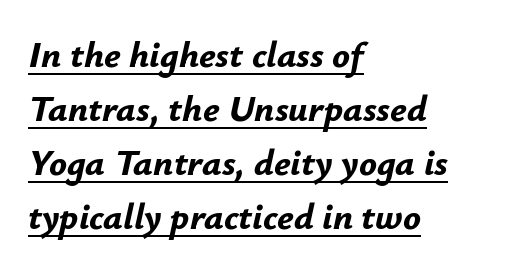
The image shows 37 px bold type, italic (leaning right); set left-aligned, normal line spacing (1.46x), normal letter spacing, underlined; low stroke contrast and a small x-height.
